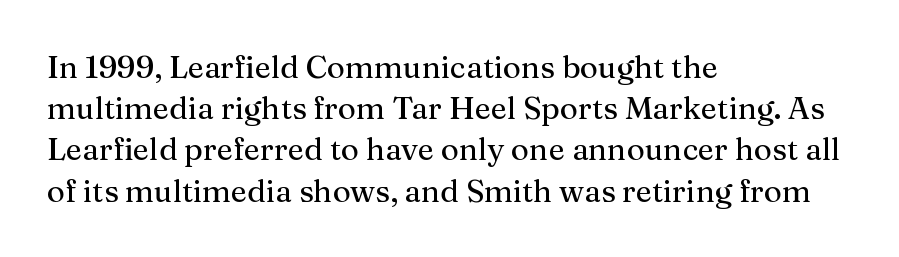
Q: Is the text italic (slanted)? A: No, it is upright.
Q: Is the typeface a serif or a sans-serif typeface? A: Serif.
Q: Is the text underlined? A: No.
Q: How is the paragraph aligned? A: Left-aligned.
Q: Is the spacing between letters normal or unusually wide? A: Normal.
Q: Is the spacing between lines tight, normal or loose? A: Normal.
Q: Width (condensed, normal, or wide)? A: Normal.
Q: Stroke contrast? A: Medium.
Q: x-height? A: Medium.
Q: Monospaced? A: No.
